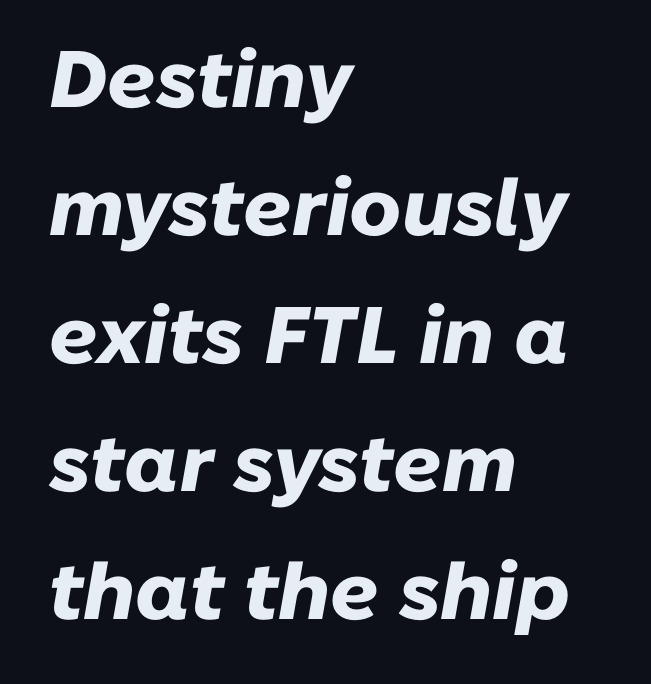
The image shows 80 px heavy type, italic (leaning right); set left-aligned, normal line spacing (1.6x), normal letter spacing, not underlined; low stroke contrast and a medium x-height.
